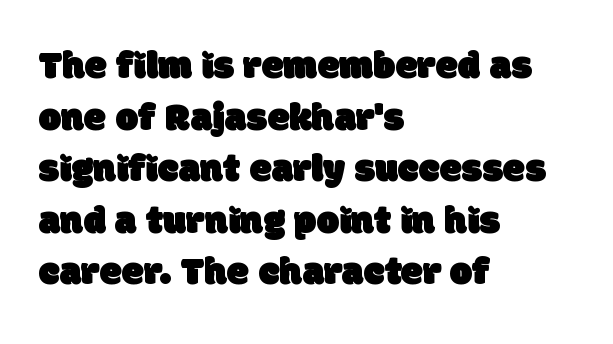
{"serif": "no", "width": "normal", "stroke_contrast": "low", "x_height": "large", "monospaced": "no", "underline": "no", "align": "left", "line_spacing": "normal", "line_spacing_ratio": 1.29, "letter_spacing": "normal", "letter_spacing_em": 0.0, "glyph_px": 40}
